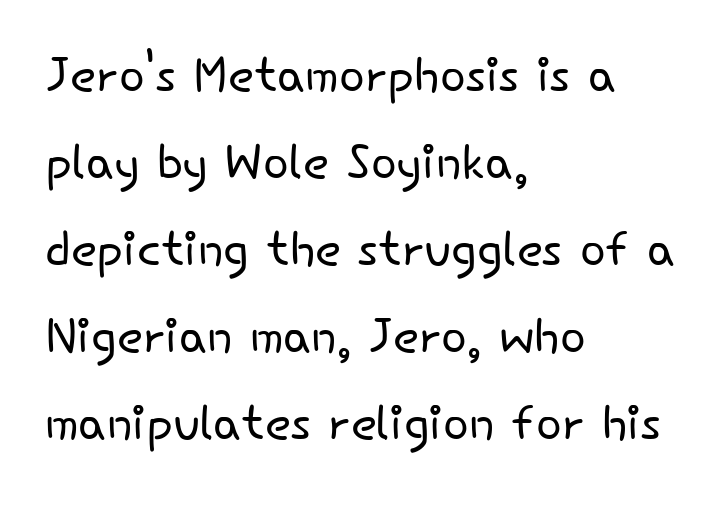
The image shows 68 px light sans-serif type, upright; set left-aligned, normal line spacing (1.28x), normal letter spacing, not underlined; low stroke contrast and a small x-height.
